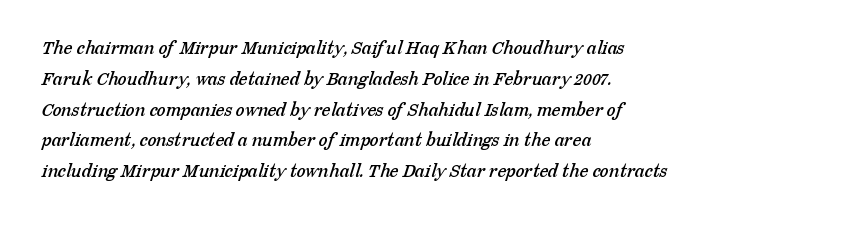
Q: Is the text underlined? A: No.
Q: How is the paragraph aligned? A: Left-aligned.
Q: Is the spacing between letters normal or unusually wide? A: Normal.
Q: Is the spacing between lines tight, normal or loose? A: Normal.
